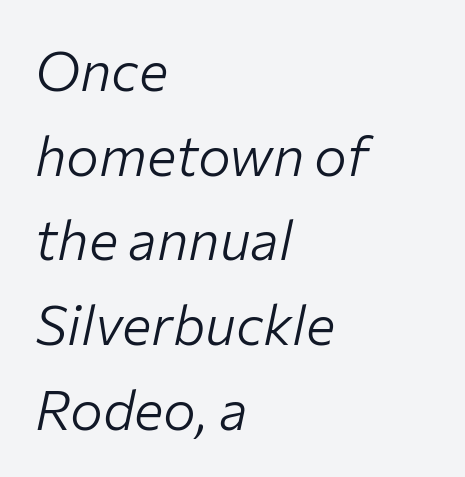
Q: Is the text bold? A: No.
Q: Is the text italic (slanted)? A: Yes, it leans right by about 12 degrees.
Q: Is the text underlined? A: No.
Q: How is the paragraph aligned? A: Left-aligned.
Q: Is the spacing between letters normal or unusually wide? A: Normal.
Q: Is the spacing between lines tight, normal or loose? A: Normal.
Q: Width (condensed, normal, or wide)? A: Normal.
Q: Stroke contrast? A: Low.
Q: x-height? A: Medium.
Q: Monospaced? A: No.
